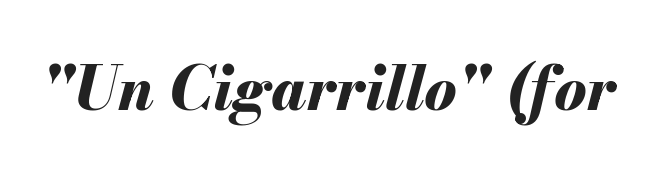
{"italic": "yes", "lean": "right", "slant_degrees": 13, "bold": "yes", "weight": "bold", "width": "normal", "stroke_contrast": "medium", "x_height": "small", "monospaced": "no", "underline": "no", "letter_spacing": "normal", "letter_spacing_em": 0.0, "glyph_px": 61}
